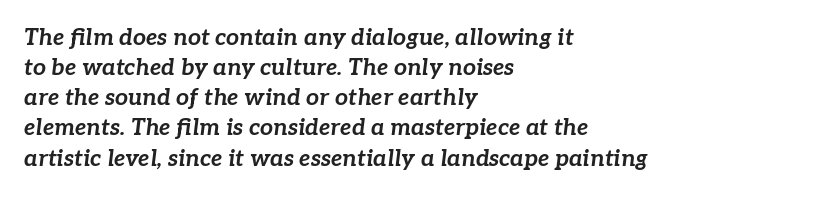
Q: Is the text bold? A: Yes.
Q: Is the text italic (slanted)? A: Yes, it leans right by about 7 degrees.
Q: Is the text underlined? A: No.
Q: How is the paragraph aligned? A: Left-aligned.
Q: Is the spacing between letters normal or unusually wide? A: Normal.
Q: Is the spacing between lines tight, normal or loose? A: Normal.
